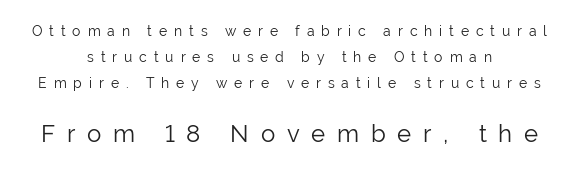
{"italic": "no", "bold": "no", "underline": "no", "align": "center", "line_spacing_ratio": 1.85, "letter_spacing": "wide", "letter_spacing_em": 0.49, "larger_block": "second", "size_ratio": 1.71, "glyph_px": 24}
